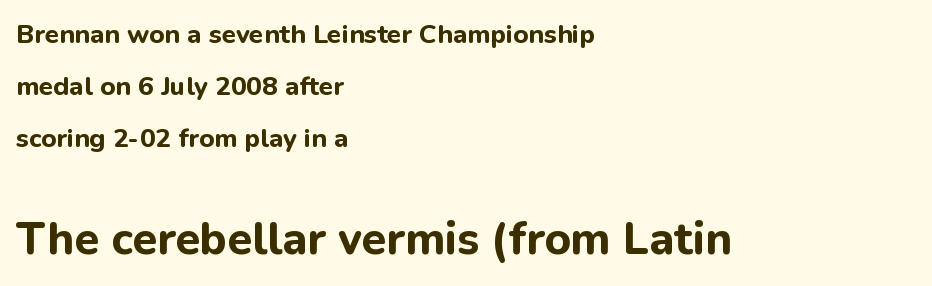
Q: Is the text bold? A: Yes.
Q: Is the text italic (slanted)? A: No, it is upright.
Q: Is the typeface a serif or a sans-serif typeface? A: Sans-serif.
Q: Is the text underlined? A: No.
Q: How is the paragraph aligned? A: Left-aligned.
Q: Is the spacing between letters normal or unusually wide? A: Normal.
Q: Is the spacing between lines tight, normal or loose? A: Loose.
Q: Which block of text is set in a larger size, the first (top) or the second (bottom)? A: The second (bottom) one.
Q: Width (condensed, normal, or wide)? A: Normal.
Q: Stroke contrast? A: Low.
Q: x-height? A: Medium.
Q: Monospaced? A: No.
